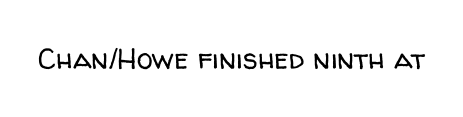
{"serif": "no", "italic": "no", "bold": "no", "weight": "regular", "width": "normal", "stroke_contrast": "low", "x_height": "medium", "monospaced": "no", "underline": "no", "letter_spacing": "normal", "letter_spacing_em": 0.0, "glyph_px": 29}
